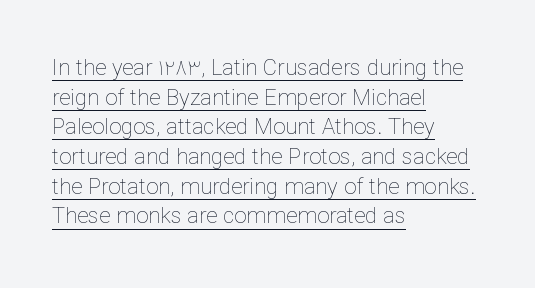
{"italic": "no", "bold": "no", "underline": "yes", "align": "left", "line_spacing": "normal", "line_spacing_ratio": 1.35, "letter_spacing": "normal", "letter_spacing_em": 0.0, "glyph_px": 22}
